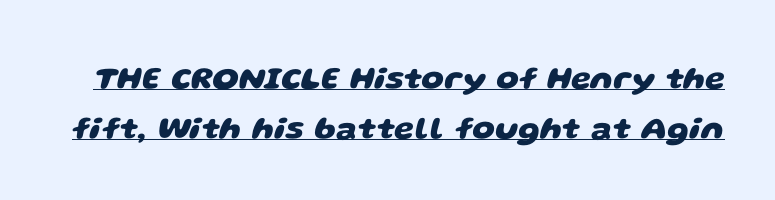
The designer left line spacing at the default. Letterform terminals end flat and unadorned throughout the passage. Short note: letters normally spaced. The passage shown is typed in a proportional face where columns would drift.
